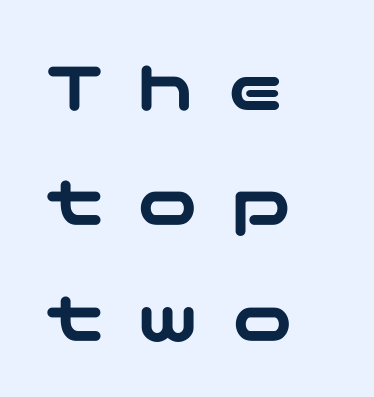
The image shows 75 px wide sans-serif type, upright; set left-aligned, normal line spacing (1.54x), unusually wide letter spacing (+0.45 em), not underlined; low stroke contrast and a medium x-height.
